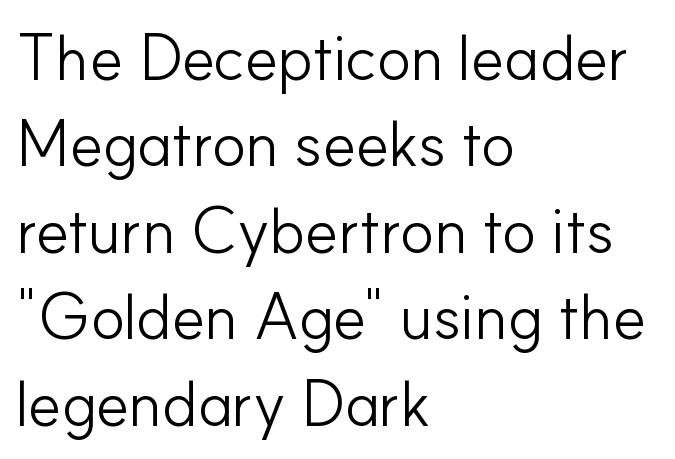
Q: Is the text bold? A: No.
Q: Is the text italic (slanted)? A: No, it is upright.
Q: Is the typeface a serif or a sans-serif typeface? A: Sans-serif.
Q: Is the text underlined? A: No.
Q: How is the paragraph aligned? A: Left-aligned.
Q: Is the spacing between letters normal or unusually wide? A: Normal.
Q: Is the spacing between lines tight, normal or loose? A: Normal.
Q: Width (condensed, normal, or wide)? A: Normal.
Q: Stroke contrast? A: Low.
Q: x-height? A: Small.
Q: Monospaced? A: No.
